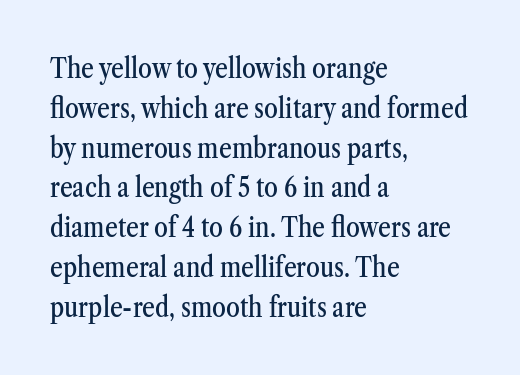
Q: Is the text italic (slanted)? A: No, it is upright.
Q: Is the typeface a serif or a sans-serif typeface? A: Serif.
Q: Is the text underlined? A: No.
Q: How is the paragraph aligned? A: Left-aligned.
Q: Is the spacing between letters normal or unusually wide? A: Normal.
Q: Is the spacing between lines tight, normal or loose? A: Normal.
Q: Width (condensed, normal, or wide)? A: Condensed.
Q: Stroke contrast? A: Medium.
Q: x-height? A: Medium.
Q: Monospaced? A: No.
